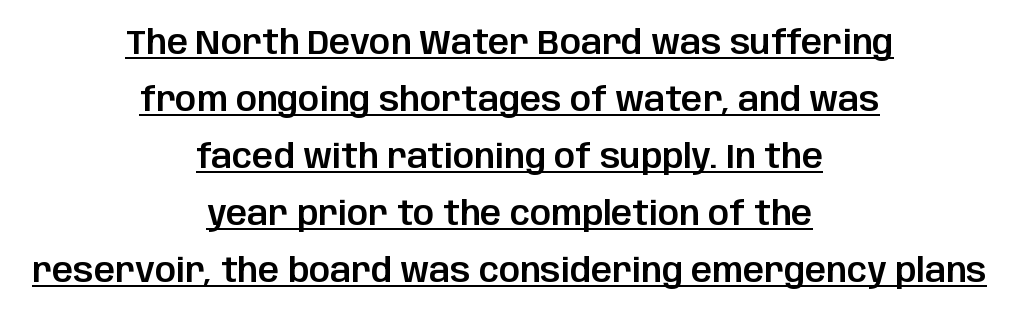
The image shows 33 px sans-serif type, upright; set centered, line spacing 1.73x, normal letter spacing, underlined; low stroke contrast and a large x-height.
